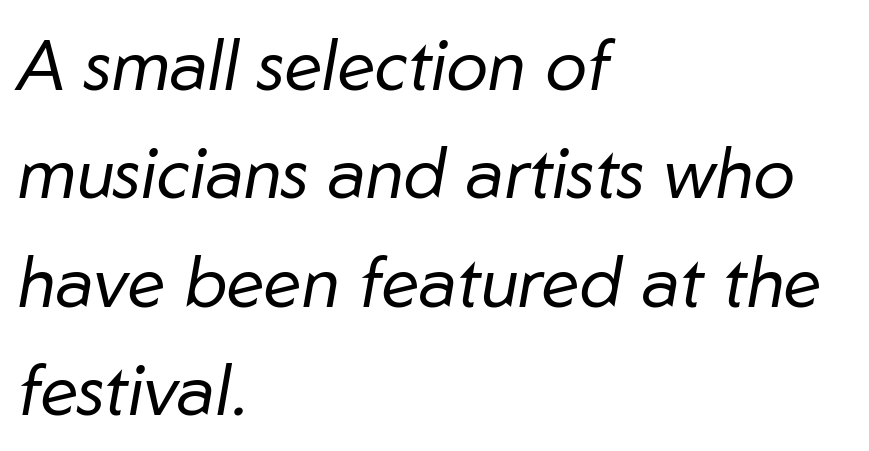
{"italic": "yes", "lean": "right", "slant_degrees": 10, "bold": "no", "weight": "regular", "width": "normal", "stroke_contrast": "low", "x_height": "medium", "monospaced": "no", "underline": "no", "align": "left", "line_spacing": "normal", "line_spacing_ratio": 1.55, "letter_spacing": "normal", "letter_spacing_em": 0.0, "glyph_px": 70}
